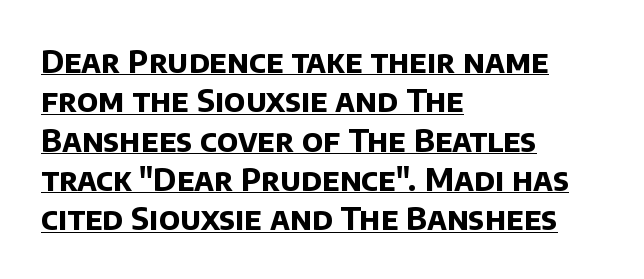
The image shows 31 px bold sans-serif type; set left-aligned, normal line spacing (1.27x), normal letter spacing, underlined; low stroke contrast and a large x-height.
